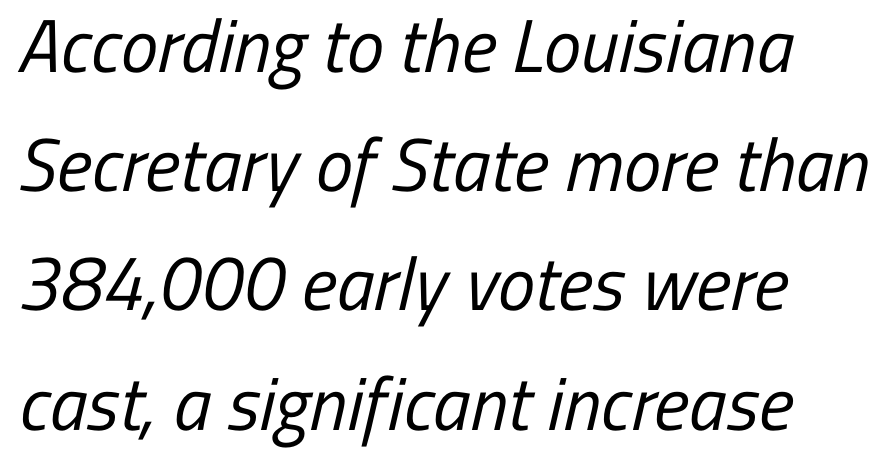
{"serif": "no", "bold": "no", "weight": "regular", "width": "condensed", "stroke_contrast": "low", "x_height": "medium", "monospaced": "no", "underline": "no", "align": "left", "line_spacing": "normal", "line_spacing_ratio": 1.59, "letter_spacing": "normal", "letter_spacing_em": 0.0, "glyph_px": 75}
